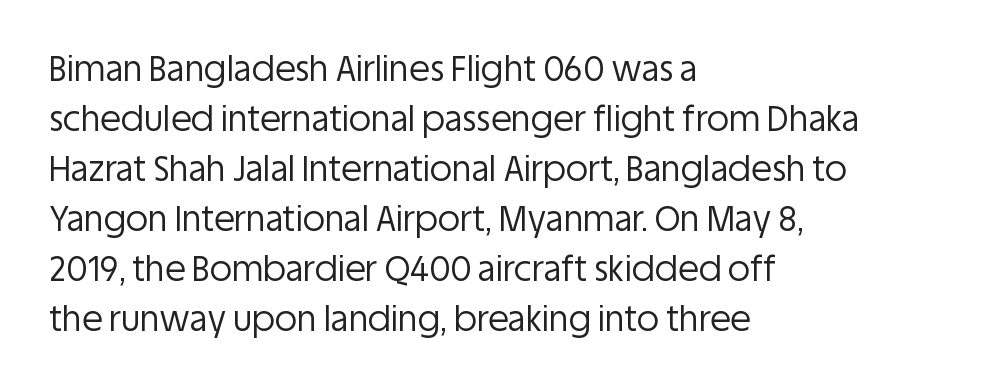
The image shows 34 px regular-weight sans-serif type, upright; set left-aligned, normal line spacing (1.47x), normal letter spacing, not underlined; low stroke contrast and a large x-height.
